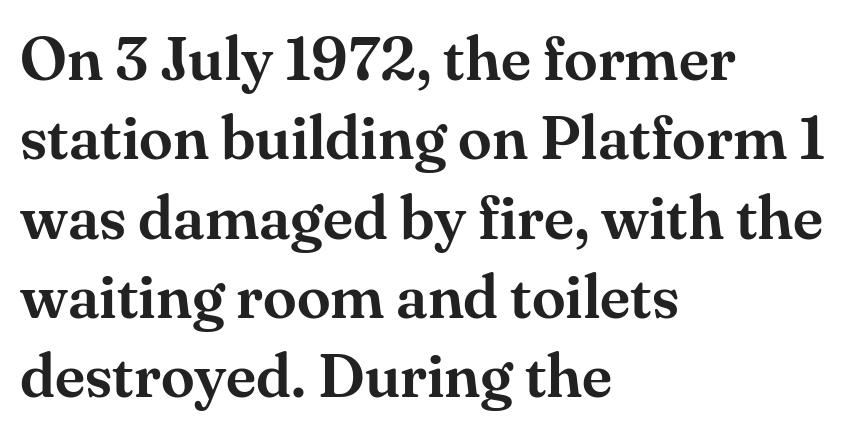
Q: Is the text italic (slanted)? A: No, it is upright.
Q: Is the typeface a serif or a sans-serif typeface? A: Serif.
Q: Is the text underlined? A: No.
Q: How is the paragraph aligned? A: Left-aligned.
Q: Is the spacing between letters normal or unusually wide? A: Normal.
Q: Is the spacing between lines tight, normal or loose? A: Normal.
Q: Width (condensed, normal, or wide)? A: Normal.
Q: Stroke contrast? A: Medium.
Q: x-height? A: Small.
Q: Monospaced? A: No.
